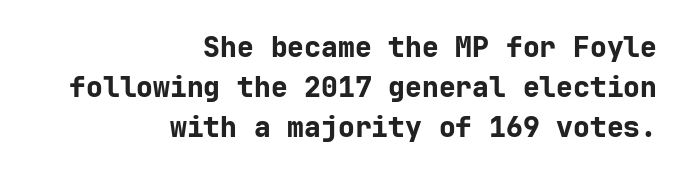
Q: Is the text bold? A: Yes.
Q: Is the text italic (slanted)? A: No, it is upright.
Q: Is the typeface a serif or a sans-serif typeface? A: Sans-serif.
Q: Is the text underlined? A: No.
Q: How is the paragraph aligned? A: Right-aligned.
Q: Is the spacing between letters normal or unusually wide? A: Normal.
Q: Is the spacing between lines tight, normal or loose? A: Normal.
Q: Width (condensed, normal, or wide)? A: Normal.
Q: Stroke contrast? A: Low.
Q: x-height? A: Medium.
